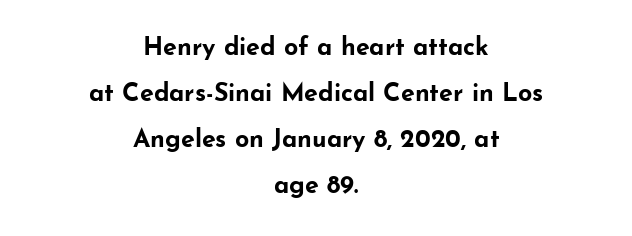
{"italic": "no", "bold": "yes", "underline": "no", "align": "center", "line_spacing_ratio": 1.84, "letter_spacing": "normal", "letter_spacing_em": 0.0, "glyph_px": 25}
